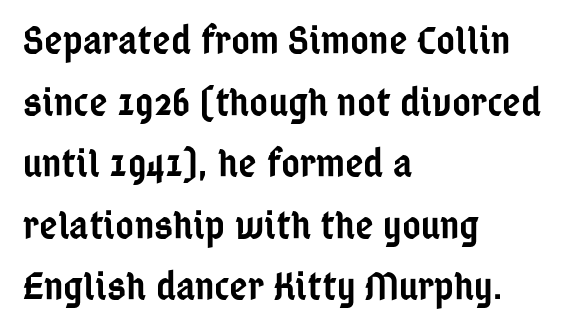
This is the regular roman posture of the typeface. Does the type have serifs? No, each stem ends abruptly. Just letters on the line, the space beneath them empty. The type is set solid horizontally, with unmodified tracking. The paragraph has a hard left edge and a soft right edge.
